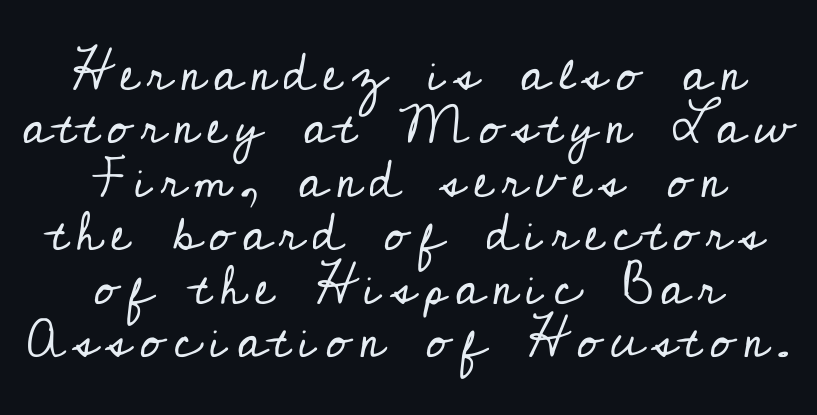
The image shows 54 px regular-weight serif type; set centered, tight line spacing (0.99x), not underlined; low stroke contrast and a small x-height.
